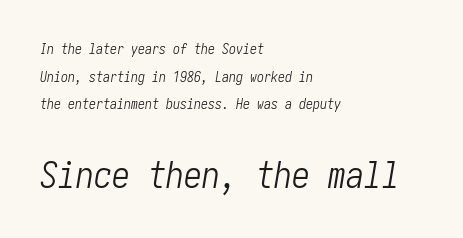
Interline gaps are noticeably wide in this sample. Stems and bowls with no extra thickness — not bold. The type is set solid horizontally, with unmodified tracking. Just letters on the line, the space beneath them empty. The face used here has a pronounced slope to its letters. Compared with a centered layout, this one pins lines to the left instead.
